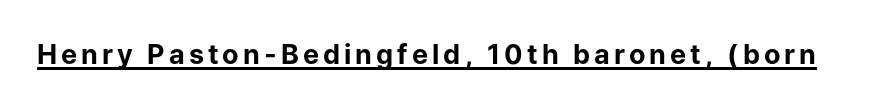
{"italic": "no", "bold": "yes", "underline": "yes", "glyph_px": 27}
